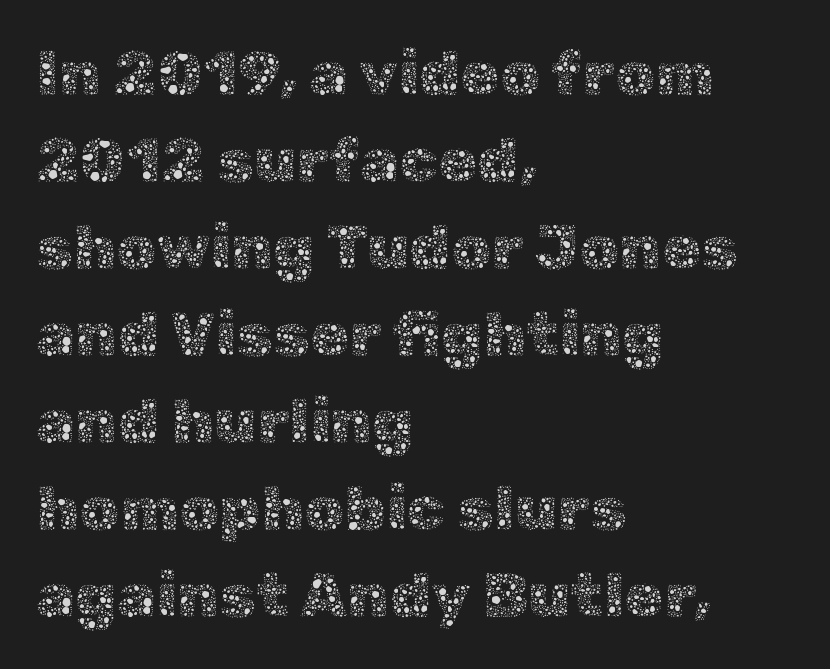
{"italic": "no", "bold": "no", "weight": "thin", "width": "normal", "x_height": "medium", "monospaced": "no", "underline": "no", "align": "left", "line_spacing": "normal", "line_spacing_ratio": 1.38, "letter_spacing": "normal", "letter_spacing_em": 0.0, "glyph_px": 63}
